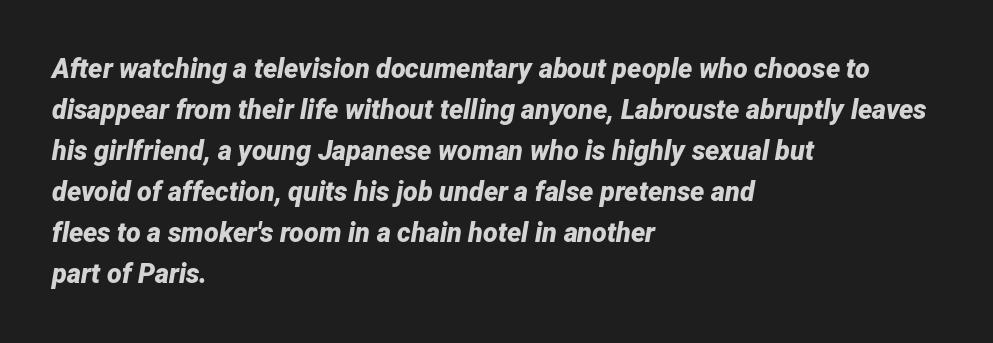
Q: Is the text bold? A: Yes.
Q: Is the text italic (slanted)? A: Yes, it leans right by about 12 degrees.
Q: Is the text underlined? A: No.
Q: How is the paragraph aligned? A: Left-aligned.
Q: Is the spacing between letters normal or unusually wide? A: Normal.
Q: Is the spacing between lines tight, normal or loose? A: Normal.
